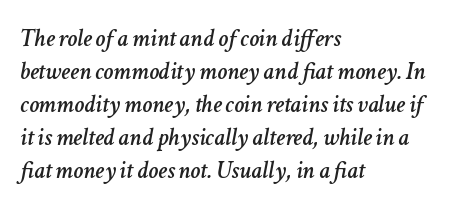
{"italic": "yes", "lean": "right", "slant_degrees": 11, "underline": "no", "align": "left", "line_spacing": "normal", "line_spacing_ratio": 1.32, "letter_spacing": "normal", "letter_spacing_em": 0.0, "glyph_px": 25}
